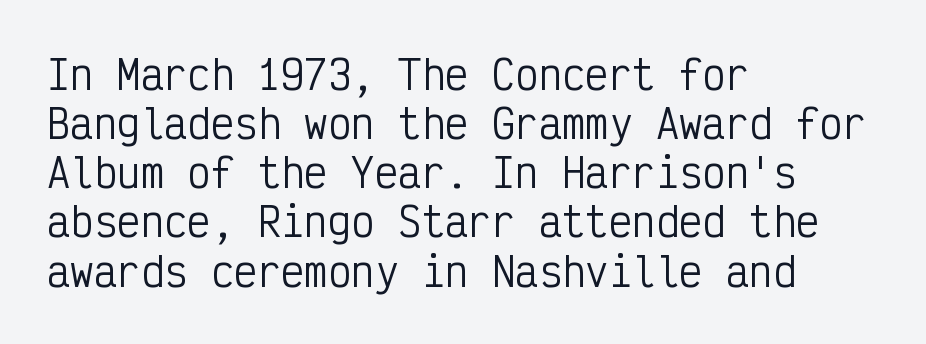
To sum up the face: it is a sans, with no serifs. Monospaced: the letters line up in strict vertical columns. Regular leading. Words appear dense and cohesive because spacing is normal. The baseline area is clear. Unlike italic type, these characters show no tilt at all.
